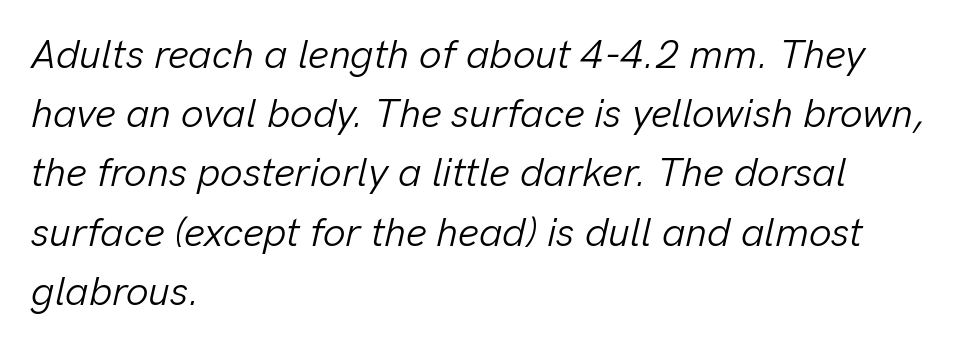
Q: Is the text bold? A: No.
Q: Is the text italic (slanted)? A: Yes, it leans right by about 13 degrees.
Q: Is the text underlined? A: No.
Q: How is the paragraph aligned? A: Left-aligned.
Q: Is the spacing between letters normal or unusually wide? A: Normal.
Q: Is the spacing between lines tight, normal or loose? A: Normal.
Q: Width (condensed, normal, or wide)? A: Normal.
Q: Stroke contrast? A: Low.
Q: x-height? A: Medium.
Q: Monospaced? A: No.
